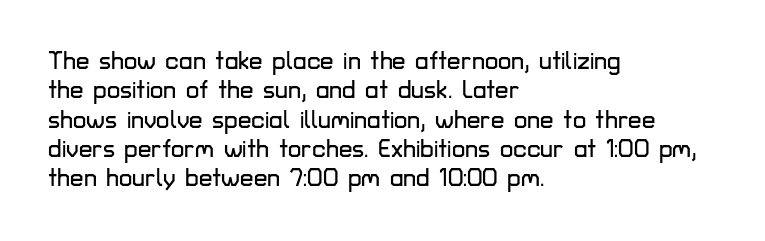
The image shows 24 px text type, upright; set left-aligned, line spacing 1.22x, normal letter spacing, not underlined.
